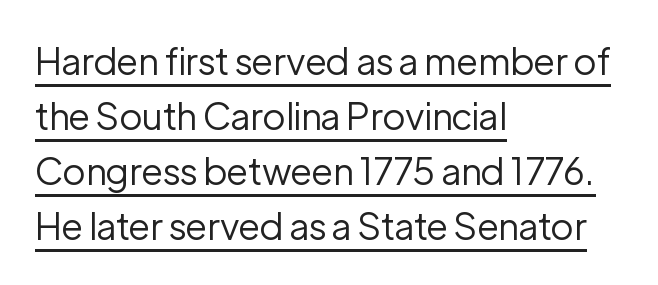
The lines are quadded left. The typeface chosen for these lines omits serifs. Caption: standard tracking, unaltered. The passage shown is typed in a proportional face where columns would drift. Descenders here cross a horizontal rule under the line. Unlike italic type, these characters show no tilt at all.
